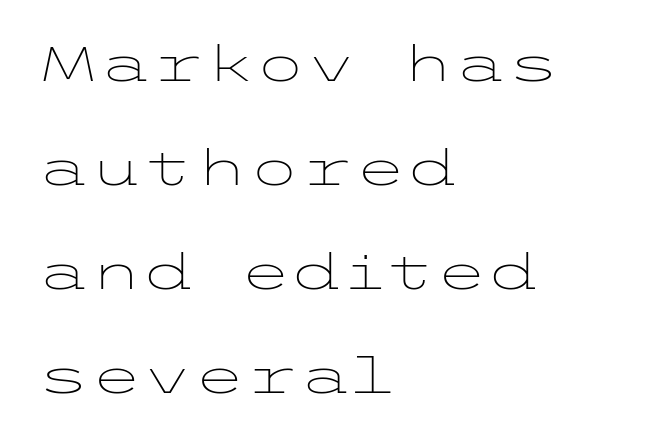
The image shows 48 px light, wide sans-serif type, upright; set left-aligned, loose line spacing (2.17x), normal letter spacing, not underlined; low stroke contrast and a medium x-height.
